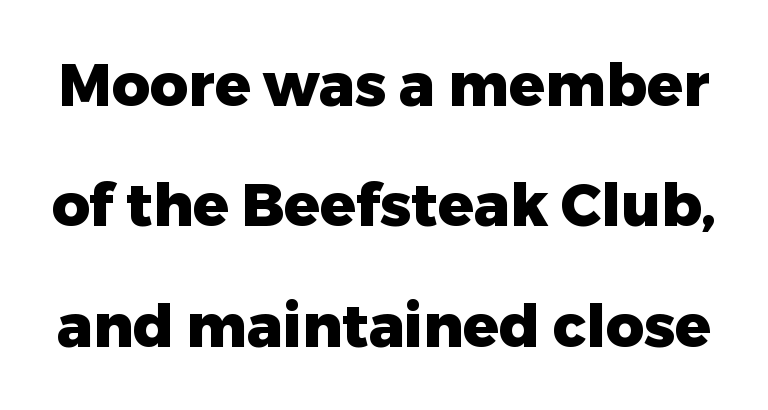
Q: Is the text bold? A: Yes.
Q: Is the text italic (slanted)? A: No, it is upright.
Q: Is the typeface a serif or a sans-serif typeface? A: Sans-serif.
Q: Is the text underlined? A: No.
Q: Is the spacing between letters normal or unusually wide? A: Normal.
Q: Is the spacing between lines tight, normal or loose? A: Loose.
Q: Width (condensed, normal, or wide)? A: Normal.
Q: Stroke contrast? A: Low.
Q: x-height? A: Medium.
Q: Monospaced? A: No.
